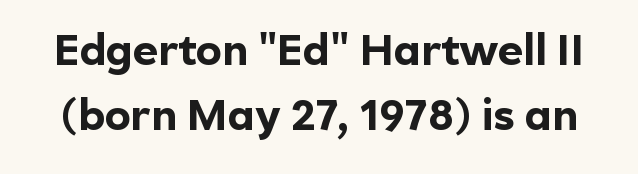
The image shows 43 px bold sans-serif type, upright; set normal line spacing (1.52x), normal letter spacing, not underlined; a medium x-height.
